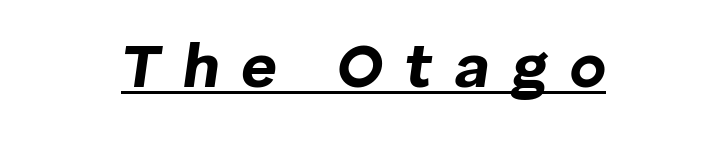
The image shows 62 px bold type, italic (leaning right); set centered, unusually wide letter spacing (+0.35 em), underlined; low stroke contrast and a medium x-height.
